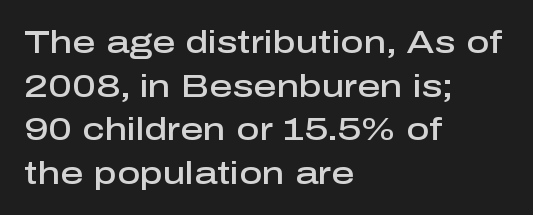
Q: Is the text bold? A: Semi-bold.
Q: Is the text italic (slanted)? A: No, it is upright.
Q: Is the typeface a serif or a sans-serif typeface? A: Sans-serif.
Q: Is the text underlined? A: No.
Q: How is the paragraph aligned? A: Left-aligned.
Q: Is the spacing between letters normal or unusually wide? A: Normal.
Q: Is the spacing between lines tight, normal or loose? A: Normal.
Q: Width (condensed, normal, or wide)? A: Normal.
Q: Stroke contrast? A: Low.
Q: x-height? A: Medium.
Q: Monospaced? A: No.
